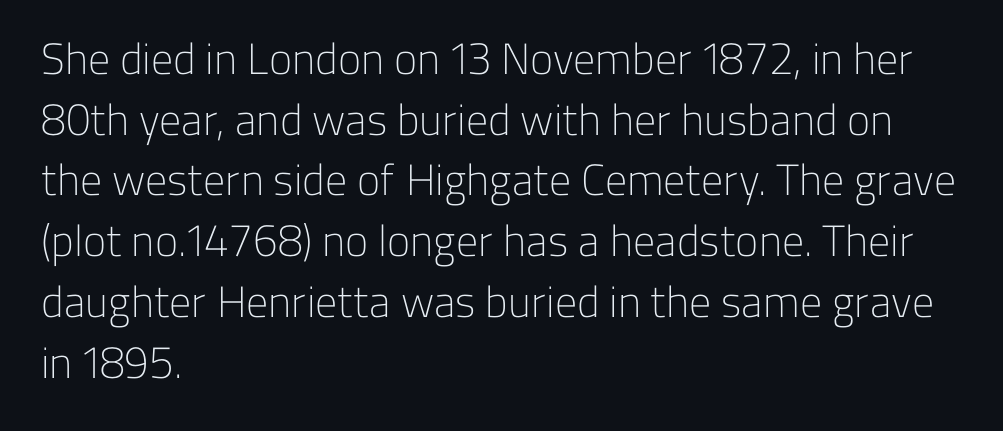
Horizontal alignment here is leftward, the default for most running prose. To sum up the face: it is a sans, with no serifs. The face looks like a standard text weight, possibly lighter. This rendering leaves character spacing at its baseline value. Character widths vary here, with narrow letters taking less room than wide ones.
